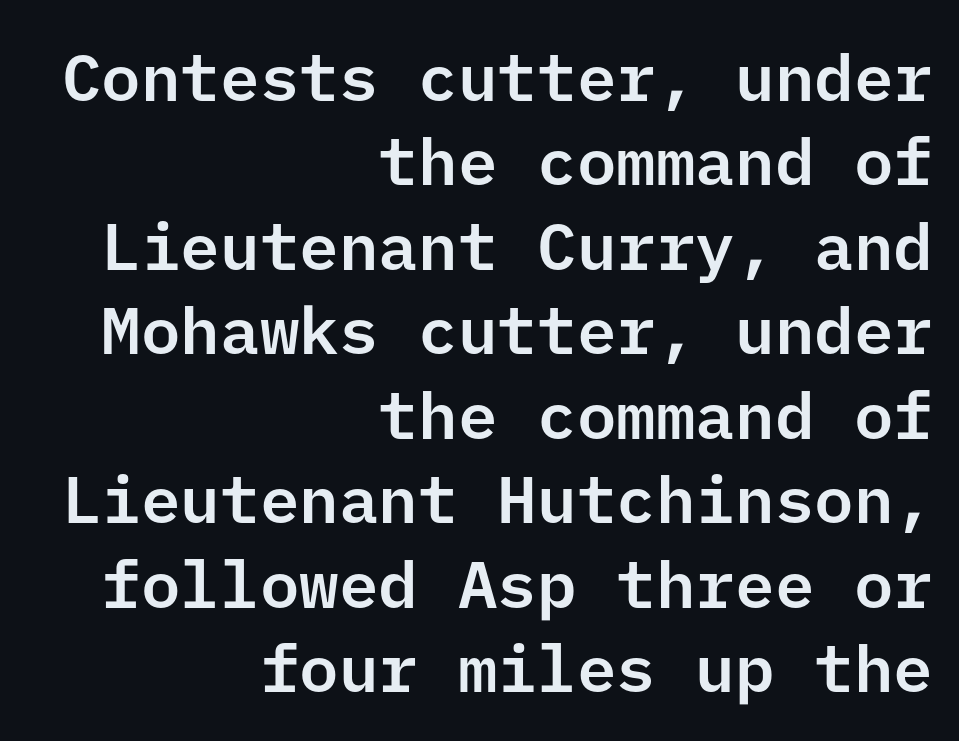
Q: Is the text italic (slanted)? A: No, it is upright.
Q: Is the typeface a serif or a sans-serif typeface? A: Sans-serif.
Q: Is the text underlined? A: No.
Q: How is the paragraph aligned? A: Right-aligned.
Q: Is the spacing between letters normal or unusually wide? A: Normal.
Q: Is the spacing between lines tight, normal or loose? A: Normal.
Q: Width (condensed, normal, or wide)? A: Normal.
Q: Stroke contrast? A: Low.
Q: x-height? A: Medium.
